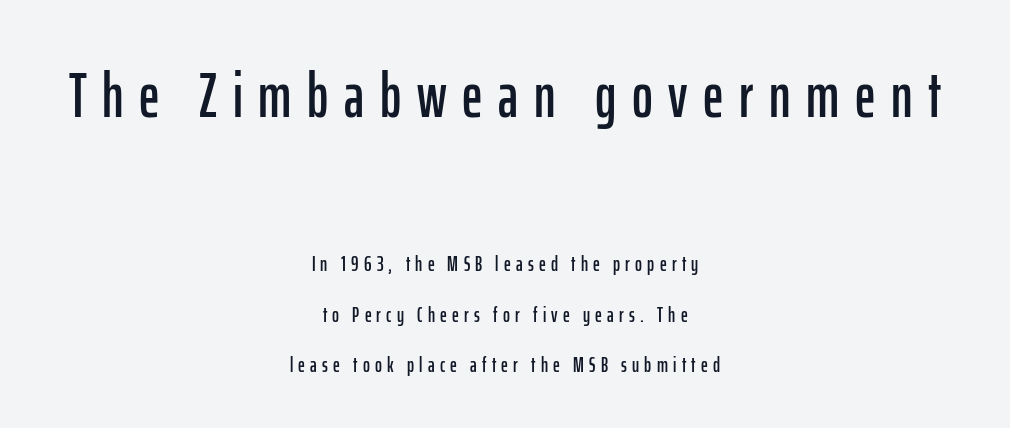
Q: Is the text italic (slanted)? A: No, it is upright.
Q: Is the typeface a serif or a sans-serif typeface? A: Sans-serif.
Q: Is the text underlined? A: No.
Q: How is the paragraph aligned? A: Centered.
Q: Is the spacing between letters normal or unusually wide? A: Unusually wide.
Q: Is the spacing between lines tight, normal or loose? A: Loose.
Q: Which block of text is set in a larger size, the first (top) or the second (bottom)? A: The first (top) one.
Q: Width (condensed, normal, or wide)? A: Condensed.
Q: Stroke contrast? A: Low.
Q: x-height? A: Medium.
Q: Monospaced? A: No.
